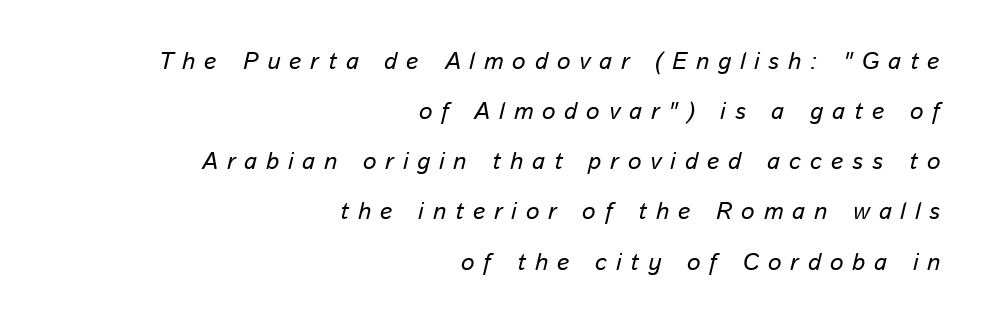
The image shows 24 px text type, italic (leaning right); set right-aligned, loose line spacing (2.09x), unusually wide letter spacing (+0.37 em), not underlined.
